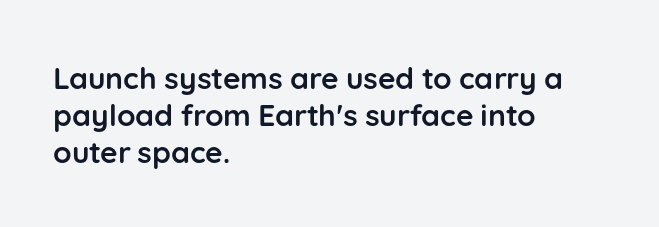
{"serif": "no", "italic": "no", "bold": "yes", "weight": "semibold", "width": "normal", "stroke_contrast": "low", "x_height": "medium", "monospaced": "no", "underline": "no", "align": "left", "line_spacing_ratio": 1.24, "letter_spacing": "normal", "letter_spacing_em": 0.0, "glyph_px": 30}
